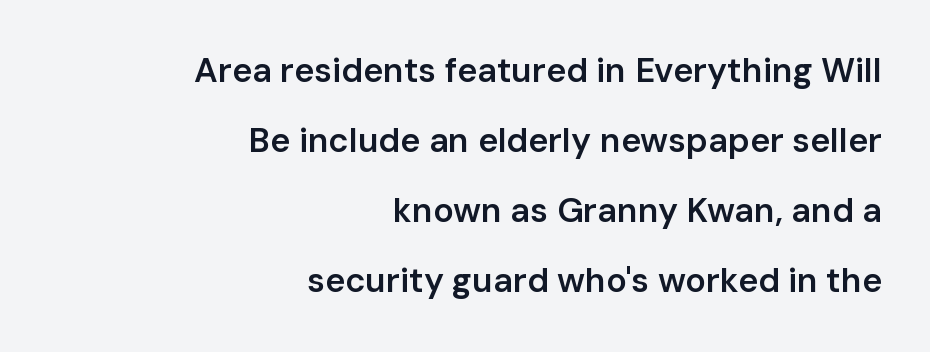
Unmarked baselines from the first word to the last. Italic? Not at all — the glyphs are vertical. A semibold gives these letters moderate extra thickness, short of bold. A great deal of white space separates one row of letters from the next. A student would call this right alignment; a typographer would say flush right, rag left. The passage shown is typed in a proportional face where columns would drift.
